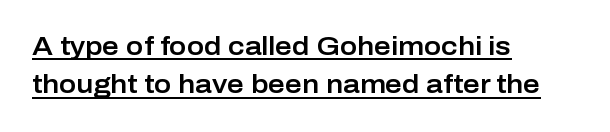
Q: Is the text italic (slanted)? A: No, it is upright.
Q: Is the text underlined? A: Yes.
Q: How is the paragraph aligned? A: Left-aligned.
Q: Is the spacing between letters normal or unusually wide? A: Normal.
Q: Is the spacing between lines tight, normal or loose? A: Normal.
